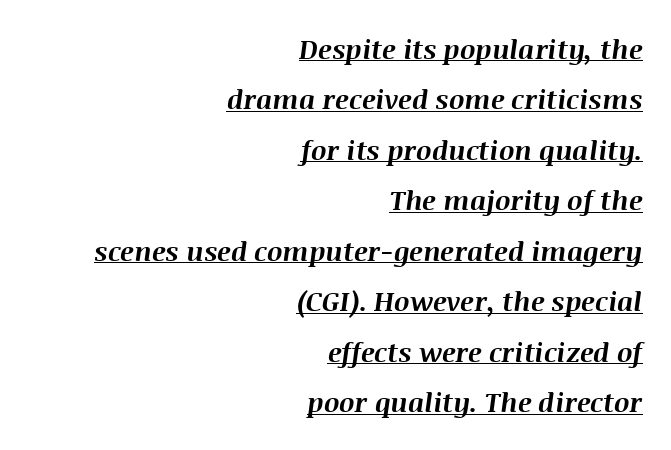
Q: Is the text bold? A: Yes.
Q: Is the text italic (slanted)? A: Yes, it leans right by about 8 degrees.
Q: Is the text underlined? A: Yes.
Q: How is the paragraph aligned? A: Right-aligned.
Q: Is the spacing between letters normal or unusually wide? A: Normal.
